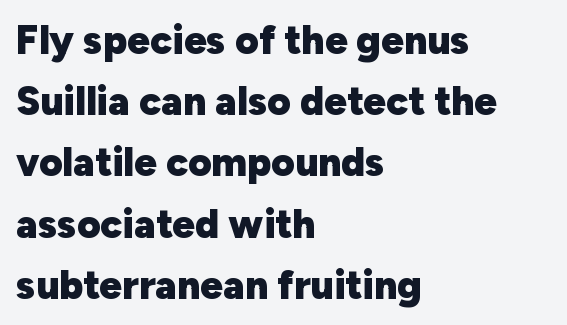
{"serif": "no", "italic": "no", "bold": "yes", "weight": "heavy", "width": "normal", "stroke_contrast": "low", "x_height": "medium", "monospaced": "no", "underline": "no", "align": "left", "line_spacing": "normal", "line_spacing_ratio": 1.53, "letter_spacing": "normal", "letter_spacing_em": 0.0, "glyph_px": 40}
